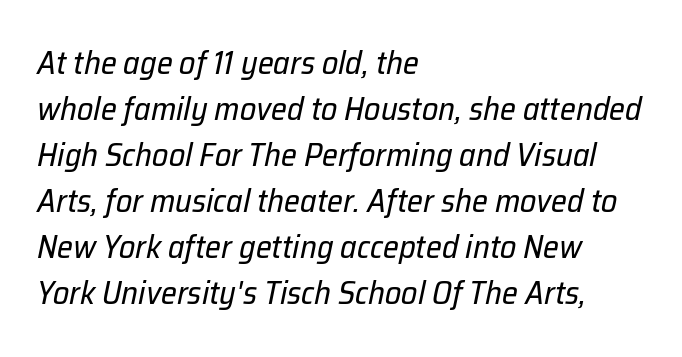
Designer's note — italics engaged. The face used here is rendered with its standard letterfit. The rendering anchors every line to the left-hand side. The letters advance in unequal steps, a hallmark of proportional type.
